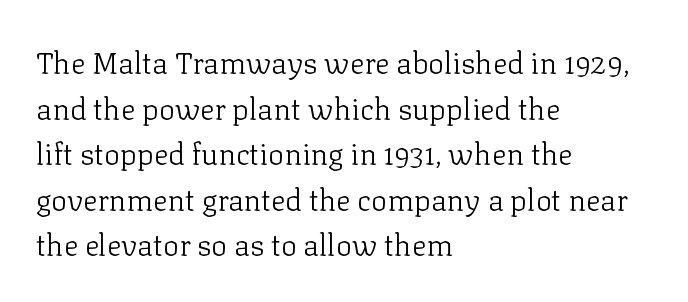
Q: Is the text bold? A: No.
Q: Is the text italic (slanted)? A: No, it is upright.
Q: Is the typeface a serif or a sans-serif typeface? A: Serif.
Q: Is the text underlined? A: No.
Q: How is the paragraph aligned? A: Left-aligned.
Q: Is the spacing between letters normal or unusually wide? A: Normal.
Q: Is the spacing between lines tight, normal or loose? A: Normal.
Q: Width (condensed, normal, or wide)? A: Normal.
Q: Stroke contrast? A: Low.
Q: x-height? A: Medium.
Q: Monospaced? A: No.
